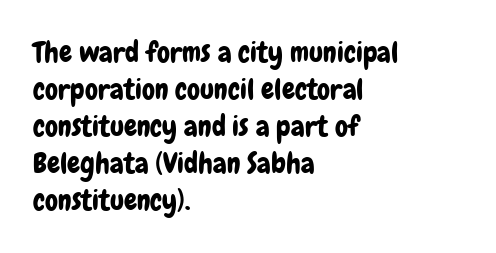
{"serif": "no", "italic": "no", "width": "condensed", "stroke_contrast": "low", "x_height": "medium", "monospaced": "no", "underline": "no", "align": "left", "line_spacing": "normal", "line_spacing_ratio": 1.28, "letter_spacing": "normal", "letter_spacing_em": 0.0, "glyph_px": 29}
